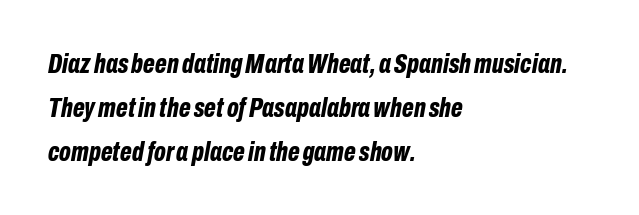
The image shows 28 px bold, condensed type, italic (leaning right); set left-aligned, normal line spacing (1.57x), normal letter spacing, not underlined; low stroke contrast and a medium x-height.
